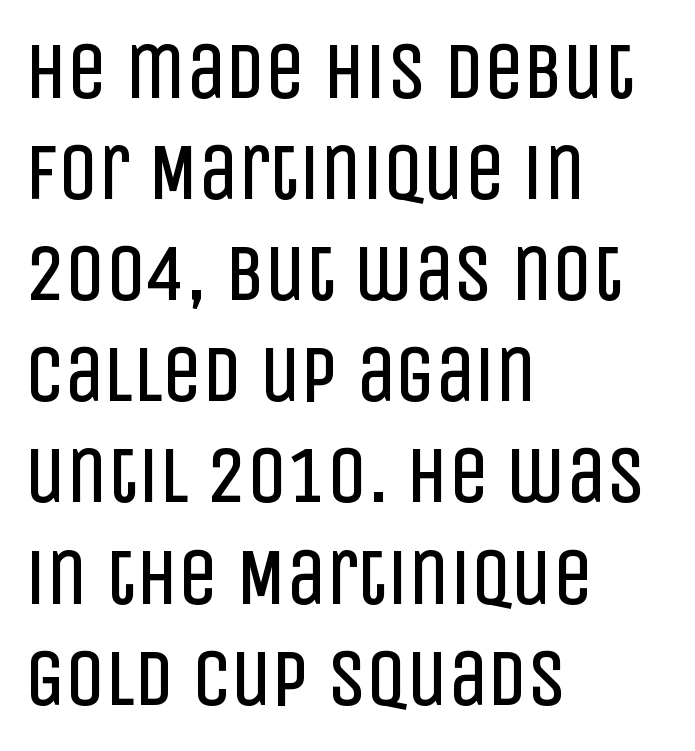
Vertical stems look standard width or narrower in stroke. Do the letters lean? They stand straight. Quick note: underline off. The rendering uses natural spacing where letterforms have individual widths.
